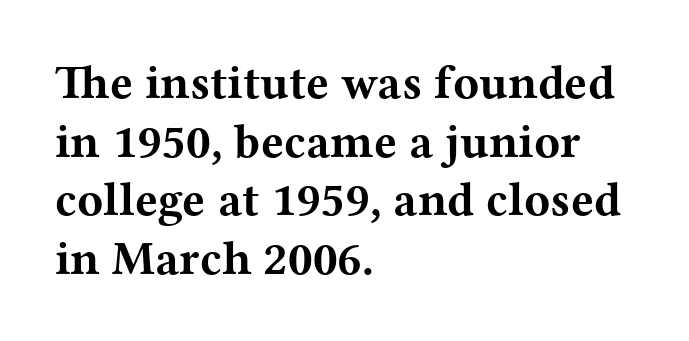
The image shows 48 px bold, wide serif type, upright; set left-aligned, line spacing 1.22x, normal letter spacing, not underlined; medium stroke contrast and a medium x-height.
